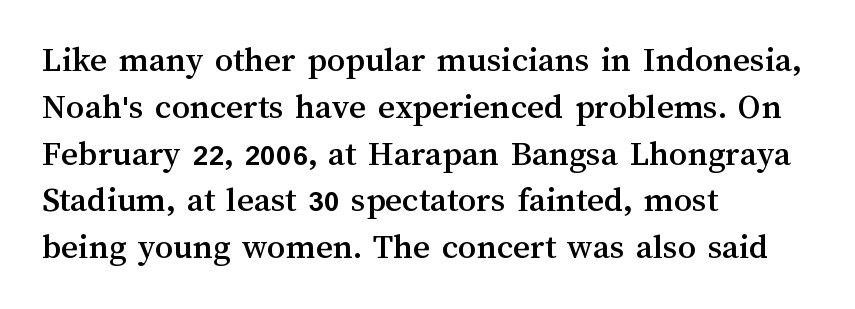
Character widths vary here, with narrow letters taking less room than wide ones. Type without underlining. The passage shown stacks its lines at a standard gap. Each line starts at the same left margin while the right side varies. The passage shown has conventional tracking throughout.
